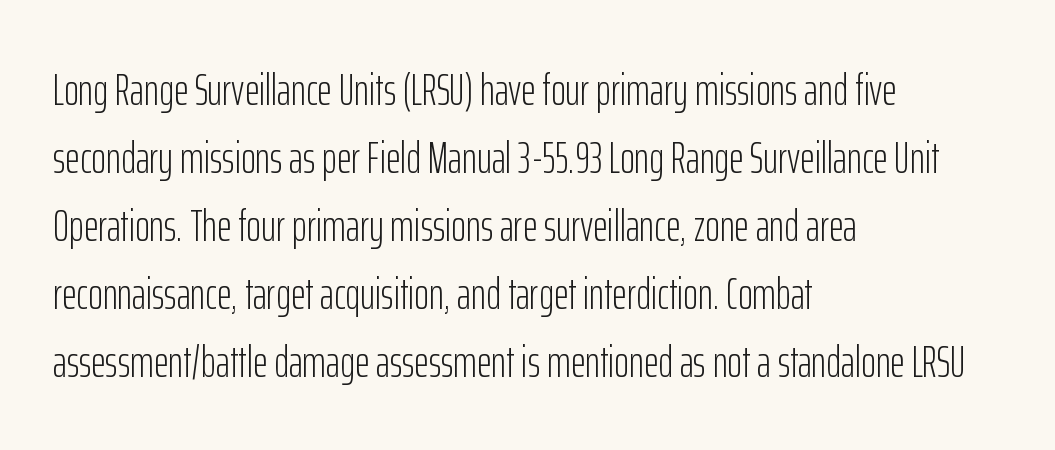
Do the letters lean? They stand straight. Underlining? Definitely not there. The paragraph shown leans on its left margin. Weight: not bold — regular or lighter.
